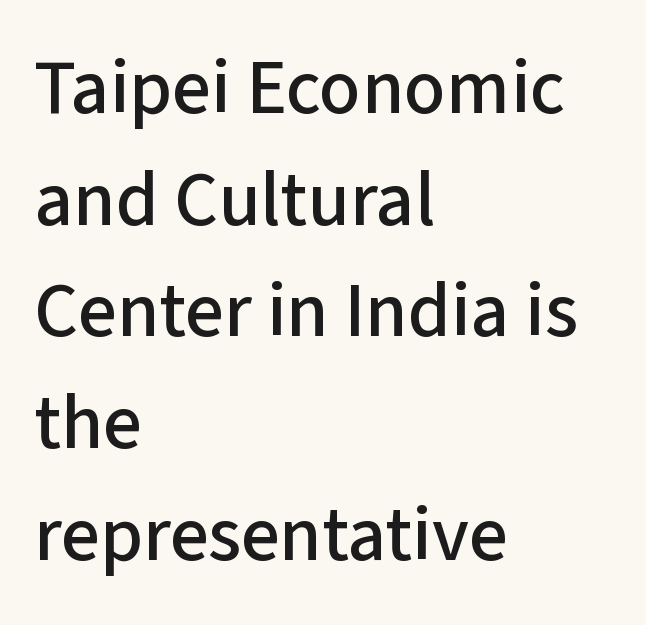
The paragraph has a hard left edge and a soft right edge. Note the varied advance widths — an 'i' is clearly narrower than an 'm'. I'd call this a sans setting — the letters go barefoot. Clear beneath every line of the passage. A typesetter would call this zero additional tracking. This sample uses an upright cut, with every glyph sitting square on the baseline.
